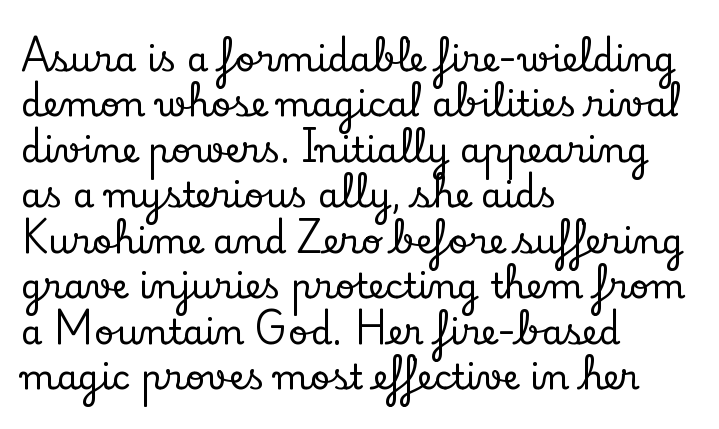
Q: Is the text italic (slanted)? A: No, it is upright.
Q: Is the text underlined? A: No.
Q: How is the paragraph aligned? A: Left-aligned.
Q: Is the spacing between letters normal or unusually wide? A: Normal.
Q: Is the spacing between lines tight, normal or loose? A: Normal.
Q: Width (condensed, normal, or wide)? A: Normal.
Q: Stroke contrast? A: Low.
Q: x-height? A: Small.
Q: Monospaced? A: No.
